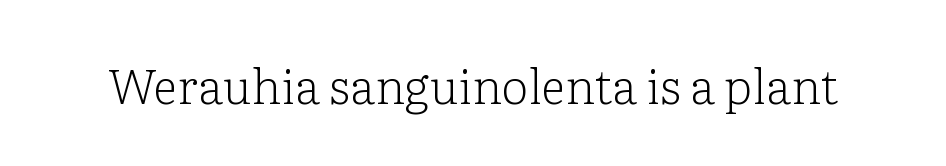
The image shows 48 px light serif type, upright; set normal letter spacing, not underlined; low stroke contrast and a medium x-height.
